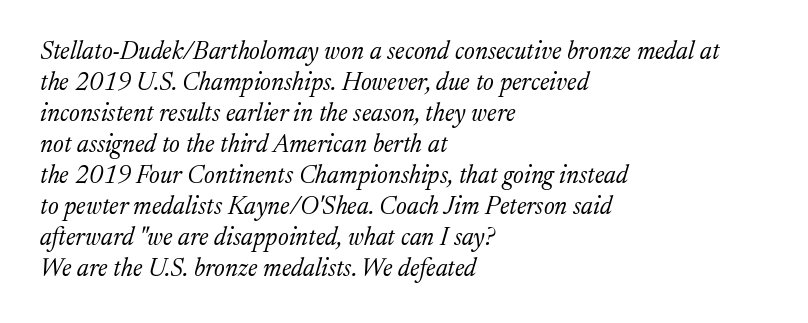
Q: Is the text bold? A: No.
Q: Is the text italic (slanted)? A: Yes, it leans right by about 17 degrees.
Q: Is the text underlined? A: No.
Q: How is the paragraph aligned? A: Left-aligned.
Q: Is the spacing between letters normal or unusually wide? A: Normal.
